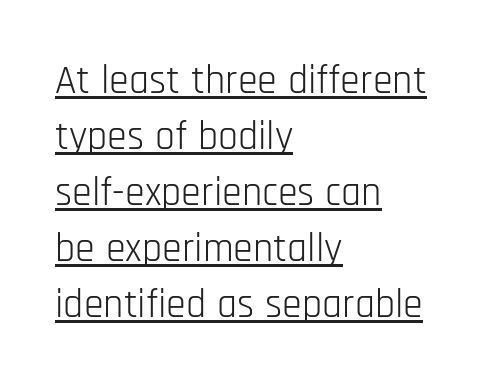
Stems and bowls with no extra thickness — not bold. It's the straight-up-and-down kind of type. Notice how a bar underscores the lettering throughout. Notice how descenders clear the ascenders below comfortably — that's standard leading.
